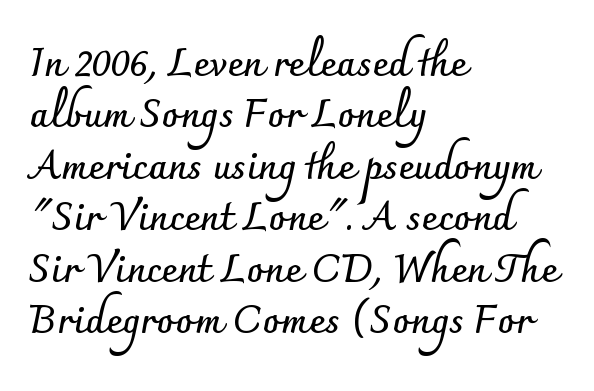
{"serif": "no", "bold": "yes", "weight": "semibold", "width": "normal", "stroke_contrast": "low", "x_height": "small", "monospaced": "no", "underline": "no", "align": "left", "line_spacing": "normal", "line_spacing_ratio": 1.32, "letter_spacing": "normal", "letter_spacing_em": 0.0, "glyph_px": 39}
